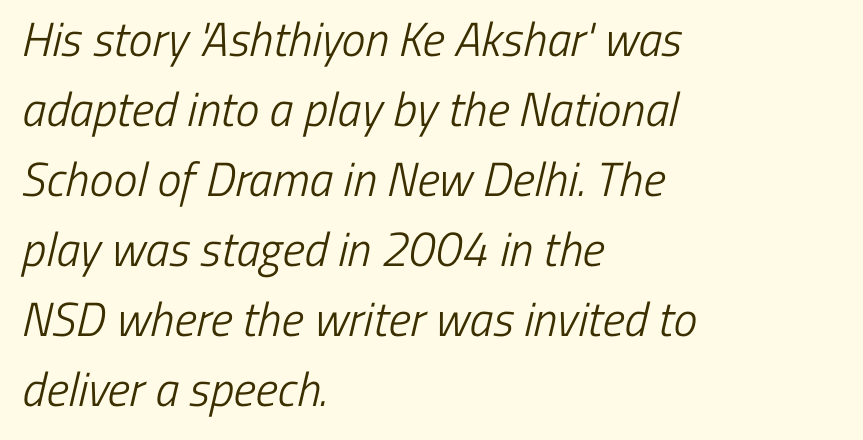
The image shows 48 px light, condensed sans-serif type; set left-aligned, normal line spacing (1.46x), normal letter spacing, not underlined; low stroke contrast and a medium x-height.
